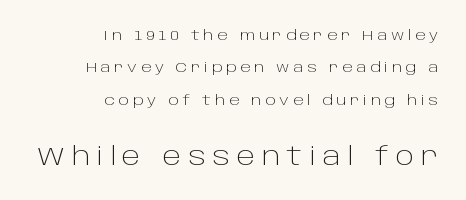
The second block has been scaled up relative to the first. Check under the words: just untouched page. The face used here is rendered with a markedly widened letterfit. A flush-right, rag-left setting is used for this passage. Horizontal bands of white between lines are thick stripes.
